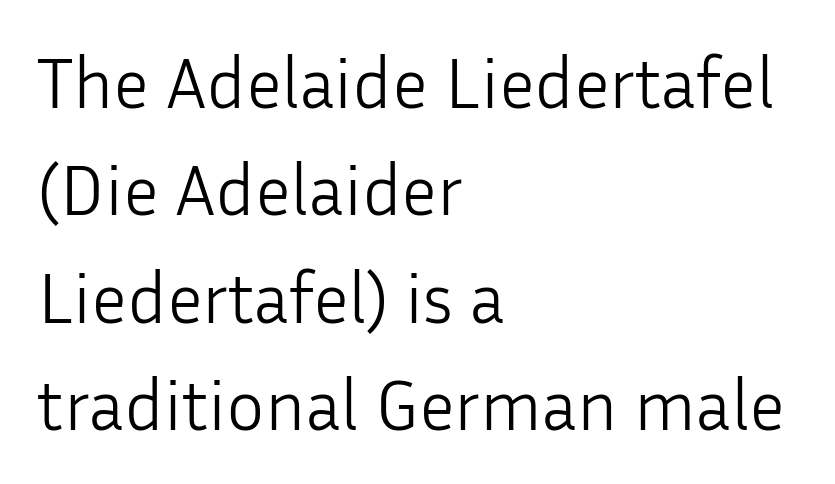
{"serif": "no", "italic": "no", "bold": "no", "weight": "light", "width": "normal", "stroke_contrast": "low", "x_height": "medium", "monospaced": "no", "underline": "no", "align": "left", "line_spacing": "normal", "line_spacing_ratio": 1.49, "letter_spacing": "normal", "letter_spacing_em": 0.0, "glyph_px": 72}
